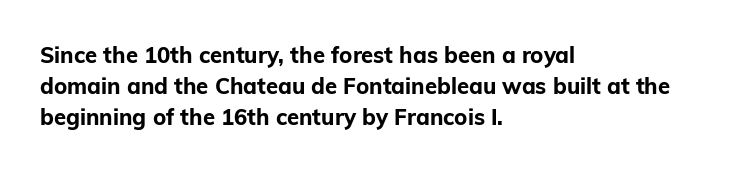
The image shows 22 px bold type, upright; set left-aligned, normal line spacing (1.4x), normal letter spacing, not underlined.
